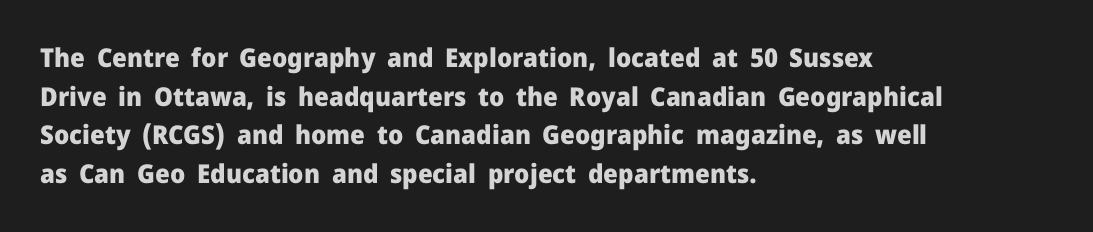
{"italic": "no", "bold": "yes", "underline": "no", "align": "left", "line_spacing": "normal", "line_spacing_ratio": 1.49, "letter_spacing": "normal", "letter_spacing_em": 0.0, "glyph_px": 26}
